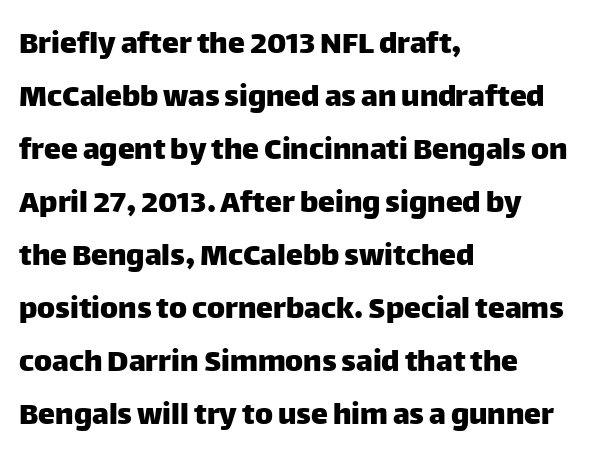
{"serif": "no", "italic": "no", "width": "normal", "stroke_contrast": "low", "x_height": "large", "monospaced": "no", "underline": "no", "align": "left", "line_spacing": "normal", "line_spacing_ratio": 1.56, "letter_spacing": "normal", "letter_spacing_em": 0.0, "glyph_px": 34}
